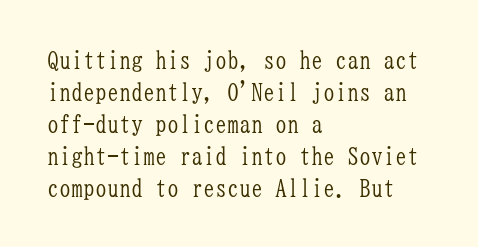
{"italic": "no", "bold": "no", "underline": "no", "align": "left", "line_spacing": "normal", "line_spacing_ratio": 1.33, "letter_spacing": "normal", "letter_spacing_em": 0.0, "glyph_px": 24}
